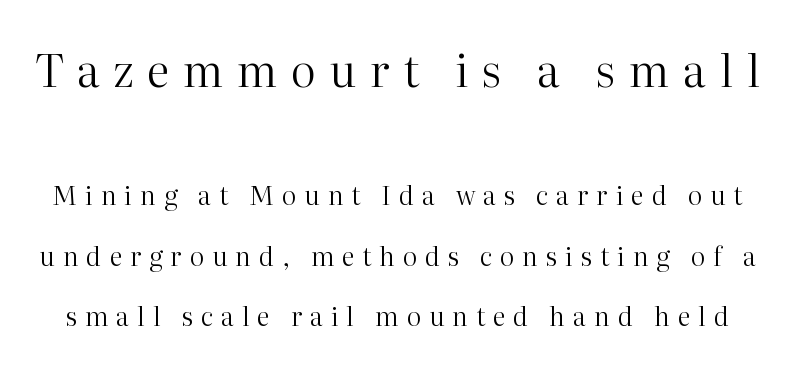
The image shows 45 px regular-weight serif type, upright; set loose line spacing (2.32x), unusually wide letter spacing (+0.3 em), not underlined; the first (top) block is 1.73x larger; high stroke contrast and a medium x-height.
